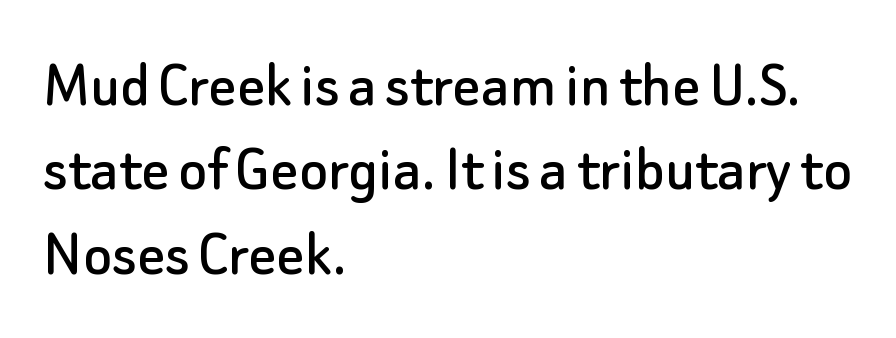
The rendering keeps characters at their native spacing. Does the type have serifs? No, each stem ends abruptly. A typesetter would mark this as roman, not italic. Is the block centered? No — it sits flush against the left margin. Bare-footed words on every line. Note the varied advance widths — an 'i' is clearly narrower than an 'm'.
